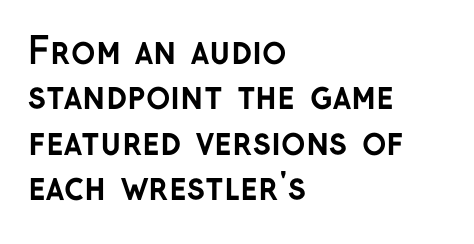
The image shows 36 px semibold sans-serif type, upright; set left-aligned, normal line spacing (1.26x), normal letter spacing, not underlined; low stroke contrast and a medium x-height.
